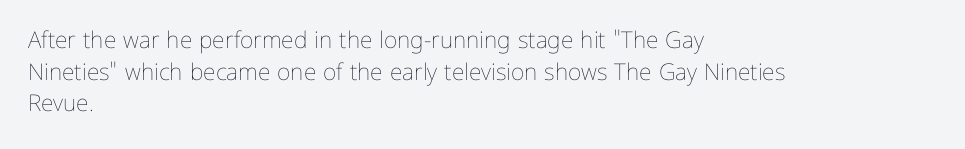
The strokes are not fattened; the text isn't bold. Beneath every word, the page is bare. Every row of glyphs begins at an identical x-position on the left. In terms of posture, this sample is upright.
